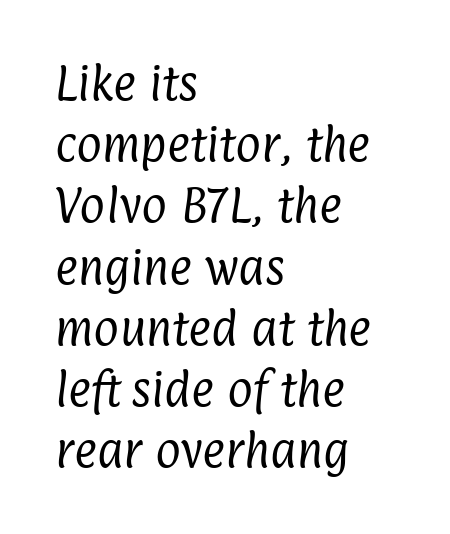
{"serif": "no", "bold": "no", "weight": "regular", "width": "condensed", "stroke_contrast": "low", "x_height": "medium", "monospaced": "no", "underline": "no", "align": "left", "line_spacing": "normal", "line_spacing_ratio": 1.57, "letter_spacing": "normal", "letter_spacing_em": 0.0, "glyph_px": 39}
